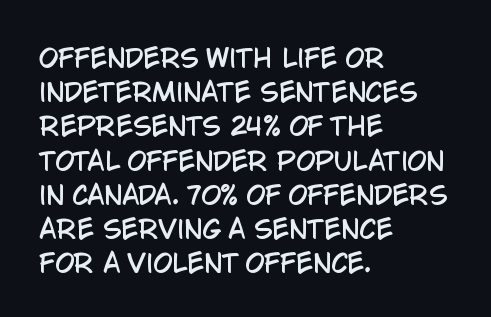
{"italic": "no", "underline": "no", "align": "left", "line_spacing": "normal", "line_spacing_ratio": 1.37, "letter_spacing": "normal", "letter_spacing_em": 0.0, "glyph_px": 25}
